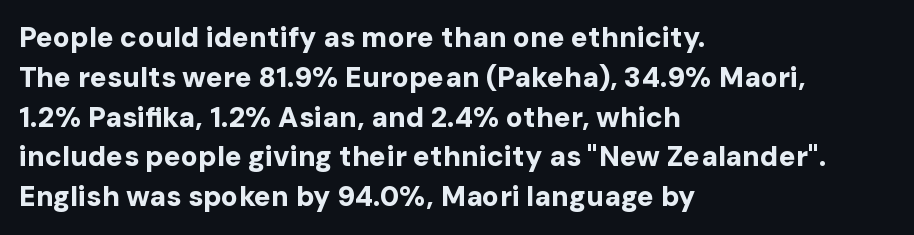
The paragraph has a hard left edge and a soft right edge. Looks like regular typesetting: each glyph gets only the width it needs. I'd call this a sans setting — the letters go barefoot. Each word holds together tightly as a unit, with standard inter-letter gaps. Caption: bold face, heavy strokes.
